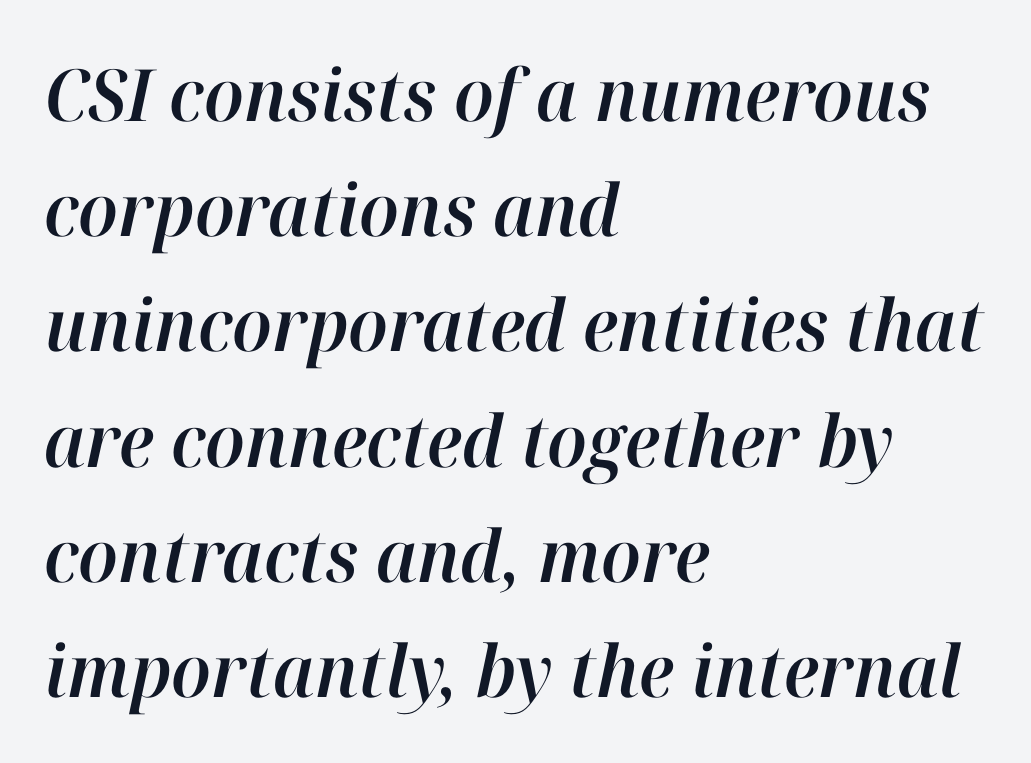
A classic flush-left, rag-right setting is used for this passage. This is oblique type, the kind used for emphasis or titles. Leading: standard. No extra tracking has been applied to these lines.
